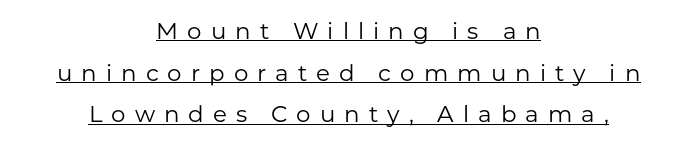
{"italic": "no", "bold": "no", "underline": "yes", "align": "center", "line_spacing_ratio": 1.81, "letter_spacing": "wide", "letter_spacing_em": 0.39, "glyph_px": 23}
